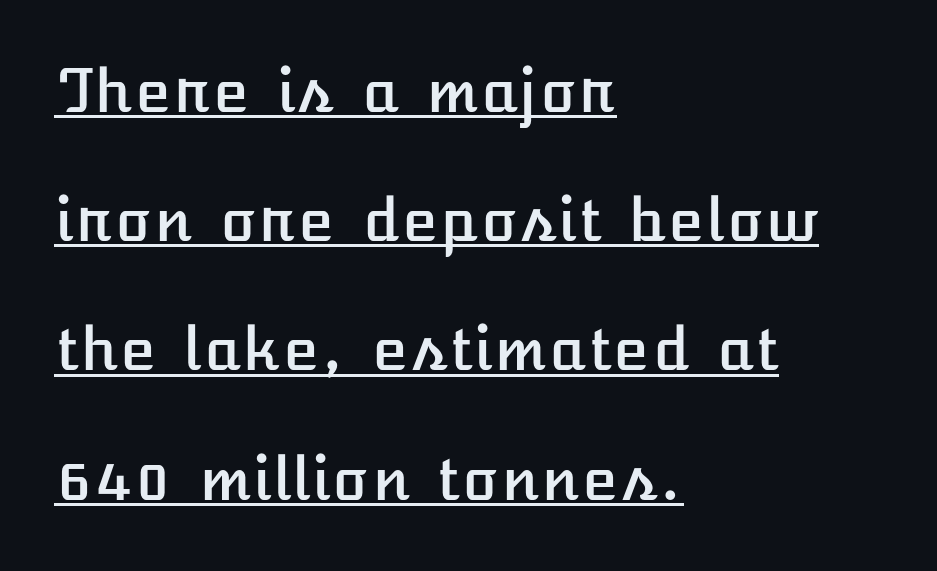
The words here are underlined. Default kerning and tracking; the words read as compact shapes. One-word summary of the alignment: left. The lettering stays uniformly vertical, giving the passage a roman look. In terms of leading, this rendering errs on the spacious side.
